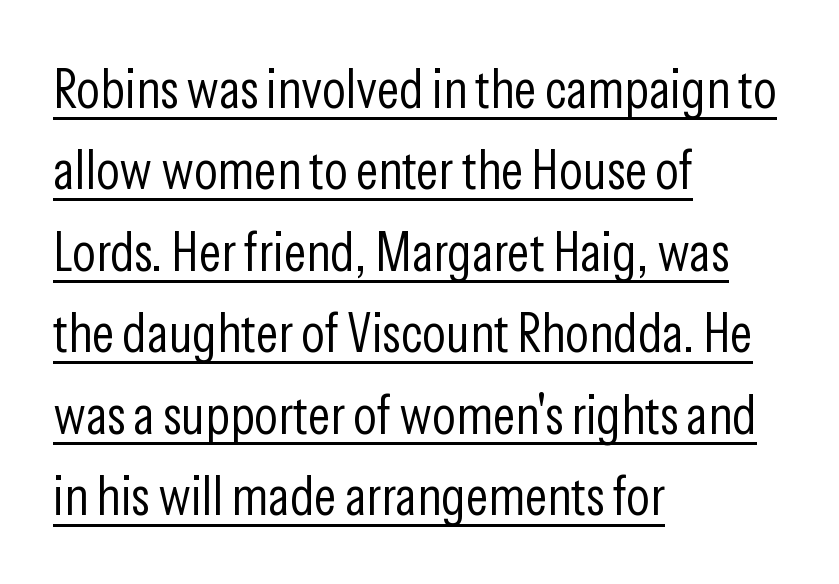
{"serif": "no", "italic": "no", "bold": "no", "weight": "light", "width": "condensed", "stroke_contrast": "low", "x_height": "medium", "monospaced": "no", "underline": "yes", "align": "left", "line_spacing": "normal", "line_spacing_ratio": 1.48, "letter_spacing": "normal", "letter_spacing_em": 0.0, "glyph_px": 55}
